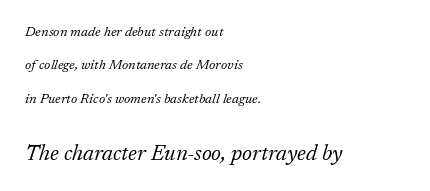
The line-height multiplier appears high, well above default. This is not heavy type; no bold has been used. The passage is arranged the way most books set body copy — flush left. Inter-character spacing is left at the font's built-in metrics. The font's italic variant was chosen for this text. The following chunk of copy outweighs the initial chunk in type size.
